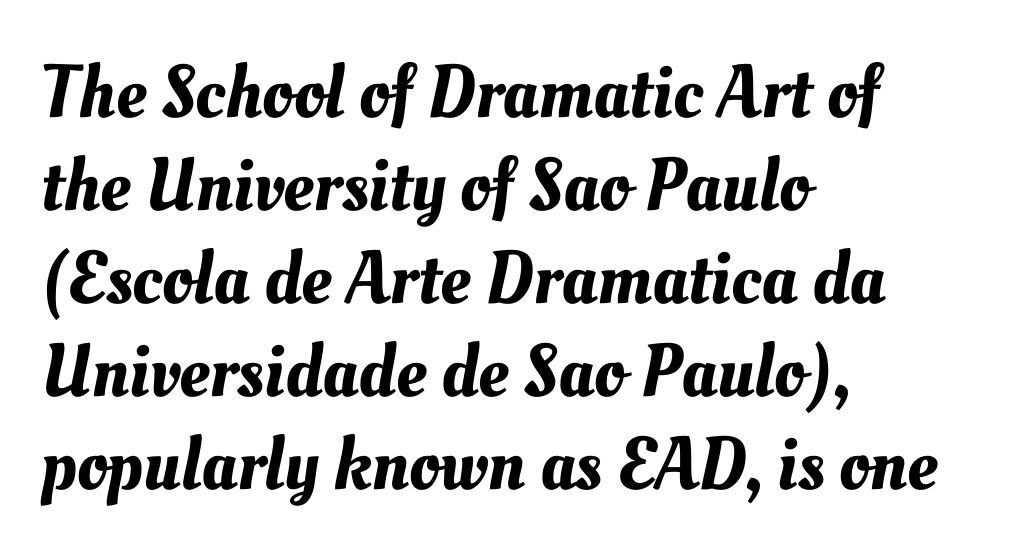
Q: Is the text underlined? A: No.
Q: How is the paragraph aligned? A: Left-aligned.
Q: Is the spacing between letters normal or unusually wide? A: Normal.
Q: Width (condensed, normal, or wide)? A: Normal.
Q: Stroke contrast? A: Medium.
Q: x-height? A: Small.
Q: Monospaced? A: No.
